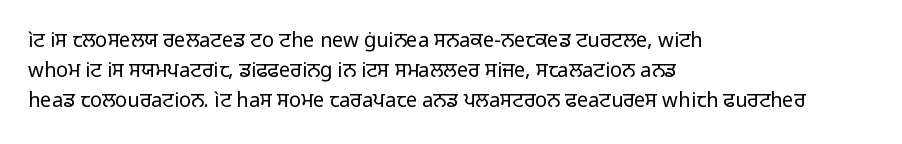
Rule under the text: the space is simply empty. Upright lettering throughout. This rendering leaves character spacing at its baseline value. If you drew a ruler down the left edge, every line would touch it. Is there much room between lines? A standard amount, neither cramped nor airy. This reads as an unemphasized weight, regular at the heaviest.
